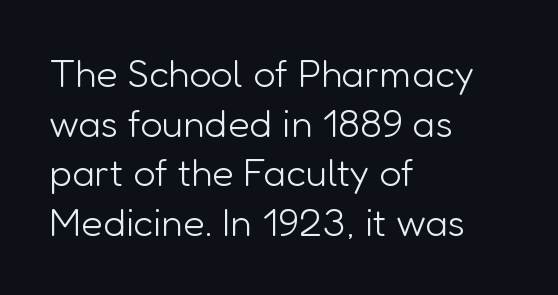
The image shows 39 px light sans-serif type, upright; set left-aligned, normal line spacing (1.27x), normal letter spacing, not underlined; low stroke contrast and a medium x-height.
